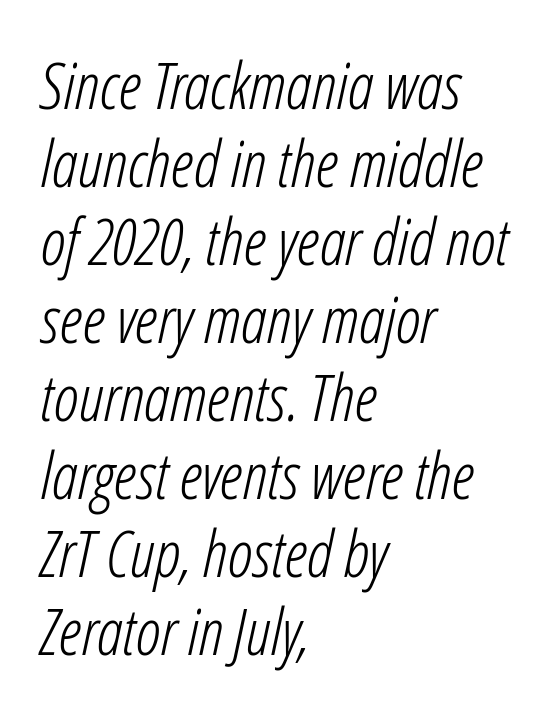
Q: Is the text bold? A: No.
Q: Is the text italic (slanted)? A: Yes, it leans right by about 12 degrees.
Q: Is the text underlined? A: No.
Q: How is the paragraph aligned? A: Left-aligned.
Q: Is the spacing between letters normal or unusually wide? A: Normal.
Q: Width (condensed, normal, or wide)? A: Condensed.
Q: Stroke contrast? A: Low.
Q: x-height? A: Medium.
Q: Monospaced? A: No.
